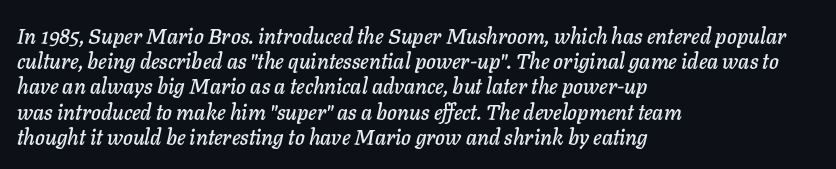
{"italic": "yes", "lean": "right", "slant_degrees": 11, "underline": "no", "align": "left", "line_spacing_ratio": 1.2, "letter_spacing": "normal", "letter_spacing_em": 0.0, "glyph_px": 21}
